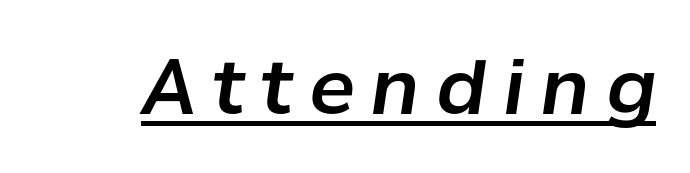
{"italic": "yes", "lean": "right", "slant_degrees": 8, "width": "normal", "stroke_contrast": "low", "x_height": "medium", "monospaced": "no", "underline": "yes", "letter_spacing": "wide", "letter_spacing_em": 0.22, "glyph_px": 76}
